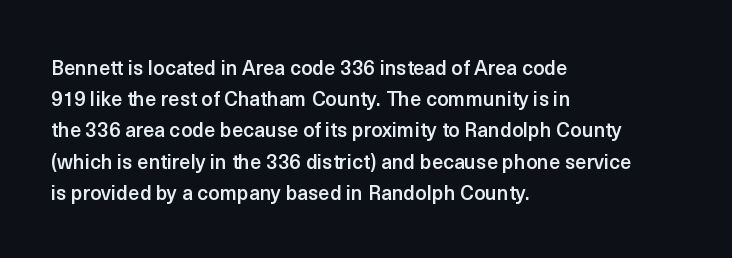
Q: Is the text bold? A: Semi-bold.
Q: Is the text italic (slanted)? A: No, it is upright.
Q: Is the text underlined? A: No.
Q: How is the paragraph aligned? A: Left-aligned.
Q: Is the spacing between letters normal or unusually wide? A: Normal.
Q: Is the spacing between lines tight, normal or loose? A: Normal.
